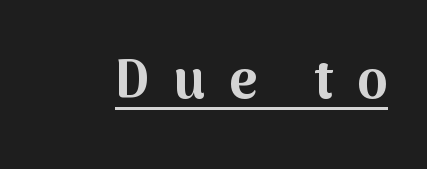
Think of a printed novel: that variable character pitch is what you see here. Classification — sans serif. A roman cut, with each character standing at attention. You can see a thin bar hugging the bottom of the glyphs. As a designer I'd log this as weight 700, bold.
